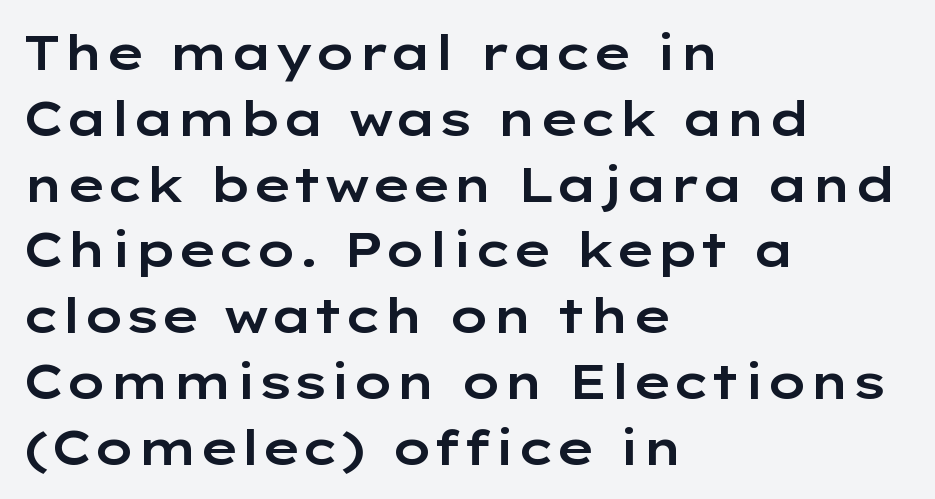
The image shows 48 px wide sans-serif type, upright; set left-aligned, normal line spacing (1.37x), normal letter spacing, not underlined; low stroke contrast and a medium x-height.
